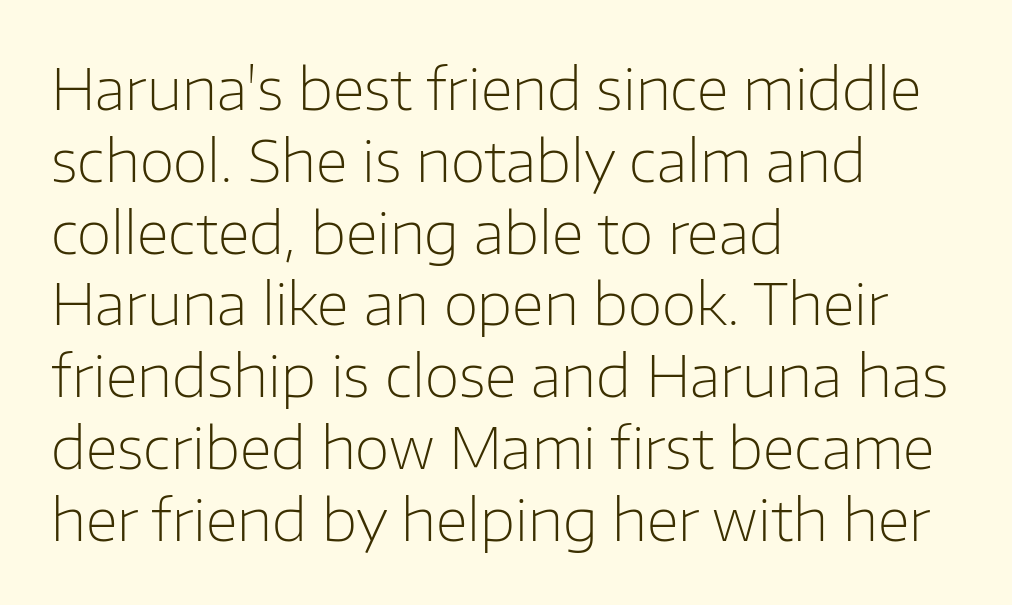
Q: Is the text bold? A: No.
Q: Is the text italic (slanted)? A: No, it is upright.
Q: Is the typeface a serif or a sans-serif typeface? A: Sans-serif.
Q: Is the text underlined? A: No.
Q: How is the paragraph aligned? A: Left-aligned.
Q: Is the spacing between letters normal or unusually wide? A: Normal.
Q: Is the spacing between lines tight, normal or loose? A: Normal.
Q: Width (condensed, normal, or wide)? A: Normal.
Q: Stroke contrast? A: Low.
Q: x-height? A: Medium.
Q: Monospaced? A: No.
